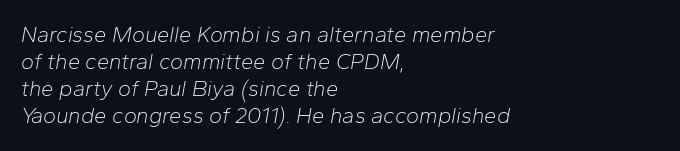
Q: Is the text bold? A: No.
Q: Is the text italic (slanted)? A: Yes, it leans right by about 10 degrees.
Q: Is the text underlined? A: No.
Q: How is the paragraph aligned? A: Left-aligned.
Q: Is the spacing between letters normal or unusually wide? A: Normal.
